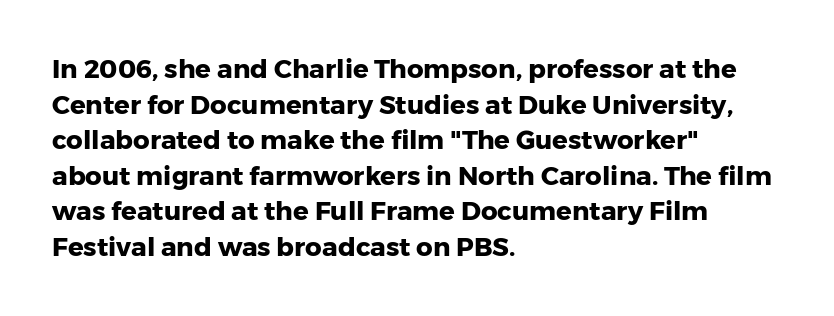
{"italic": "no", "bold": "yes", "underline": "no", "align": "left", "line_spacing": "normal", "line_spacing_ratio": 1.37, "letter_spacing": "normal", "letter_spacing_em": 0.0, "glyph_px": 26}
